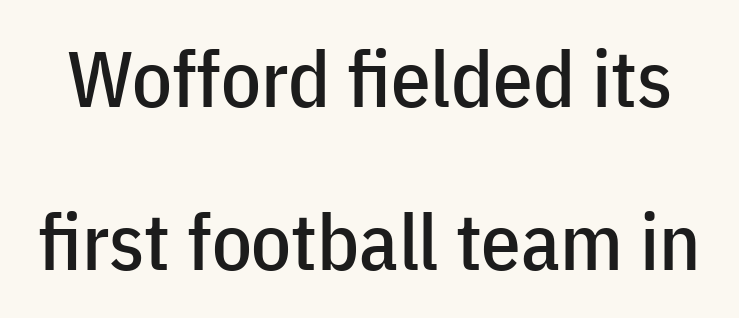
Q: Is the text italic (slanted)? A: No, it is upright.
Q: Is the typeface a serif or a sans-serif typeface? A: Sans-serif.
Q: Is the text underlined? A: No.
Q: Is the spacing between letters normal or unusually wide? A: Normal.
Q: Is the spacing between lines tight, normal or loose? A: Loose.
Q: Width (condensed, normal, or wide)? A: Condensed.
Q: Stroke contrast? A: Low.
Q: x-height? A: Medium.
Q: Monospaced? A: No.
